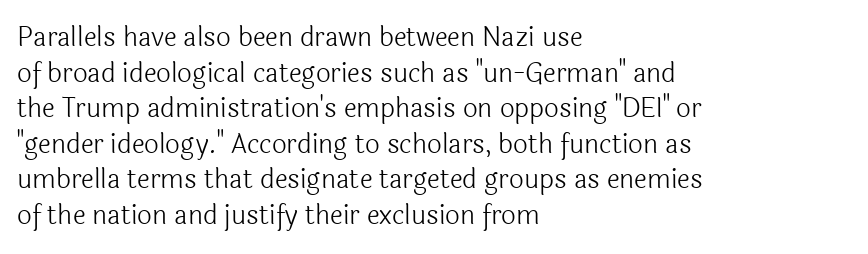
The line texture is even and compact thanks to regular tracking. Honestly, the row spacing looks completely unremarkable. Every row of glyphs begins at an identical x-position on the left. The letters stand straight up with perfectly vertical stems. Stroke thickness stays within the range of a standard reading face or lighter. Unmarked baselines from the first word to the last.
